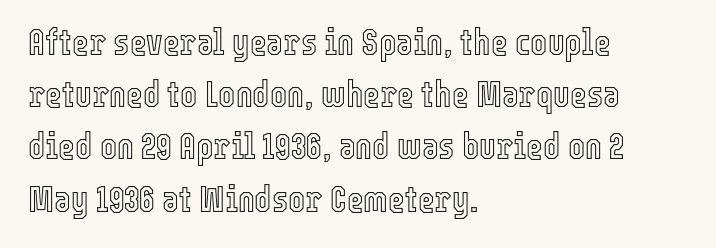
{"italic": "no", "width": "condensed", "x_height": "medium", "monospaced": "no", "underline": "no", "align": "left", "line_spacing": "normal", "line_spacing_ratio": 1.45, "letter_spacing": "normal", "letter_spacing_em": 0.0, "glyph_px": 36}
